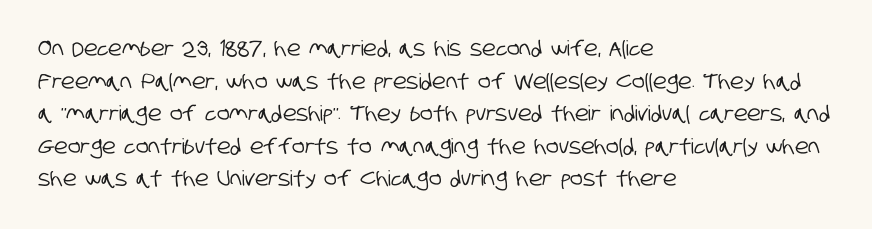
Q: Is the text underlined? A: No.
Q: How is the paragraph aligned? A: Left-aligned.
Q: Is the spacing between letters normal or unusually wide? A: Normal.
Q: Is the spacing between lines tight, normal or loose? A: Normal.
